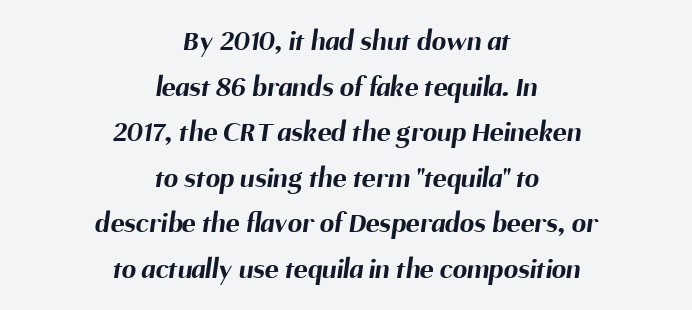
The rendering uses natural spacing where letterforms have individual widths. The letters are bold, with thick, heavy strokes. The compositor balanced each line on the midline. Check the space under the baseline: it is left empty. The rendering uses a moderate line-height, typical for paragraphs.
